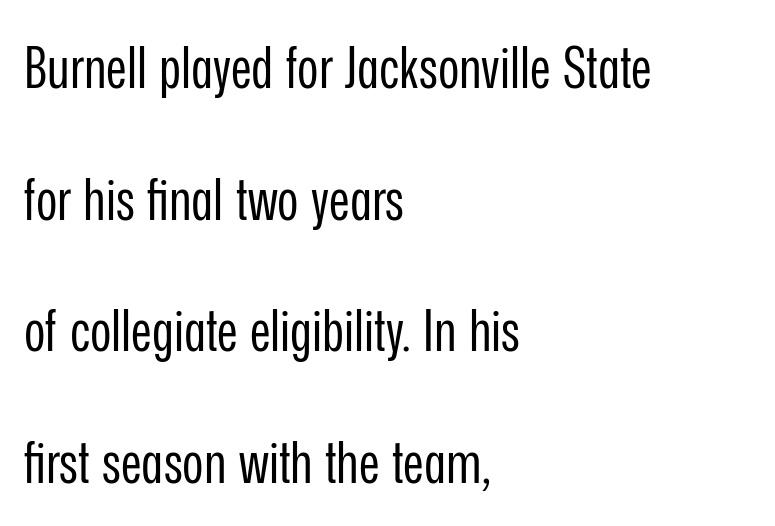
Widely set lines give the paragraph a tall, airy silhouette. Varying glyph widths throughout — classic text-font behaviour. Beneath every word, the page is bare. Font category for this specimen: sans-serif. Is the stroke heavy? The answer is a plain regular-or-lighter. A roman cut, with each character standing at attention.
